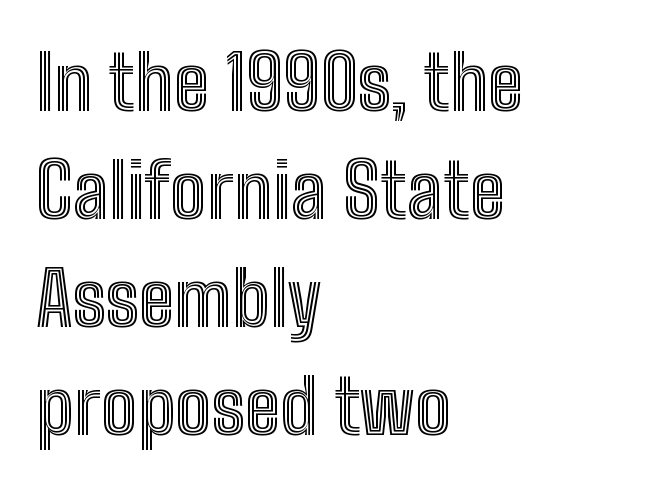
Q: Is the text italic (slanted)? A: No, it is upright.
Q: Is the text underlined? A: No.
Q: How is the paragraph aligned? A: Left-aligned.
Q: Is the spacing between letters normal or unusually wide? A: Normal.
Q: Is the spacing between lines tight, normal or loose? A: Normal.
Q: Width (condensed, normal, or wide)? A: Condensed.
Q: x-height? A: Medium.
Q: Monospaced? A: No.
